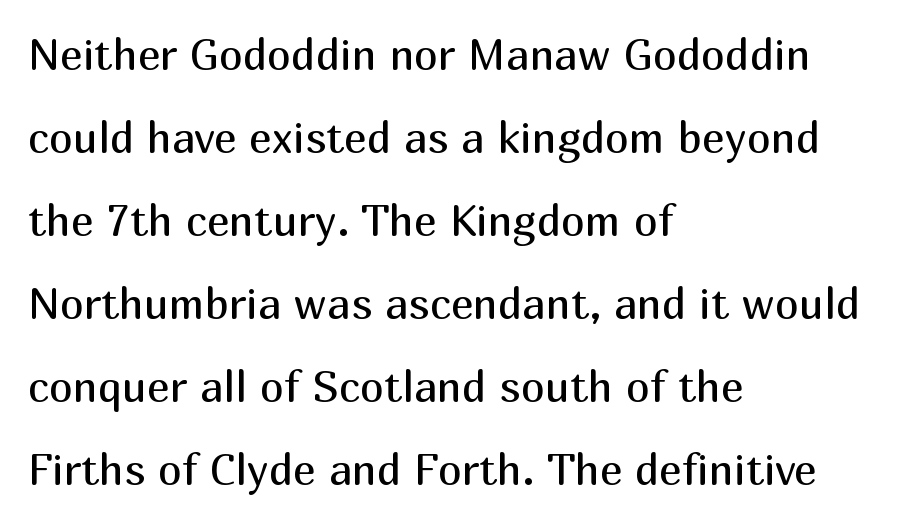
The image shows 43 px regular-weight sans-serif type, upright; set left-aligned, loose line spacing (1.93x), normal letter spacing, not underlined; medium stroke contrast and a medium x-height.
